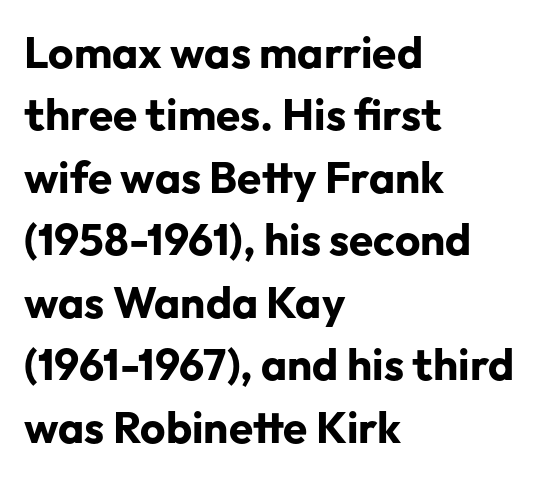
Q: Is the text bold? A: Yes.
Q: Is the text italic (slanted)? A: No, it is upright.
Q: Is the typeface a serif or a sans-serif typeface? A: Sans-serif.
Q: Is the text underlined? A: No.
Q: How is the paragraph aligned? A: Left-aligned.
Q: Is the spacing between letters normal or unusually wide? A: Normal.
Q: Is the spacing between lines tight, normal or loose? A: Normal.
Q: Width (condensed, normal, or wide)? A: Normal.
Q: Stroke contrast? A: Low.
Q: x-height? A: Medium.
Q: Monospaced? A: No.
